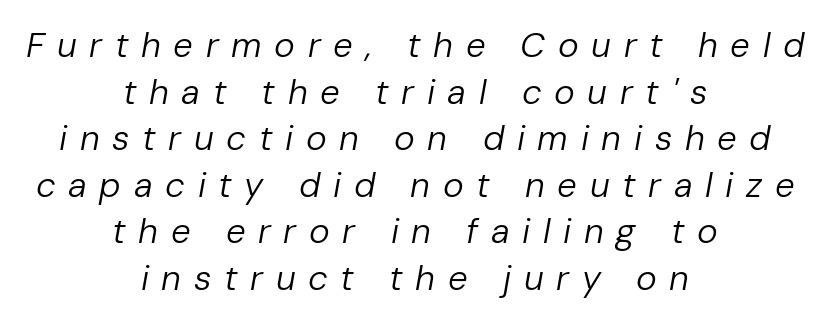
{"italic": "yes", "lean": "right", "slant_degrees": 10, "bold": "no", "weight": "regular", "width": "normal", "stroke_contrast": "low", "x_height": "medium", "monospaced": "no", "underline": "no", "align": "center", "line_spacing": "normal", "line_spacing_ratio": 1.33, "letter_spacing": "wide", "letter_spacing_em": 0.36, "glyph_px": 35}
